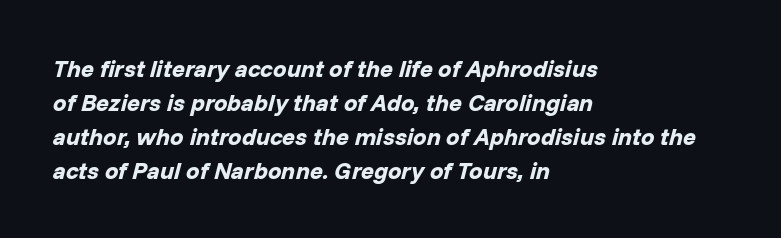
Does extra space separate the letters? No, they use regular spacing. Regular leading. Strong, thick strokes mark this as bold type. Which margin do the lines hug? The left one — the right edge is uneven. Quick note: italic. Check the space under the baseline: it is left empty.
